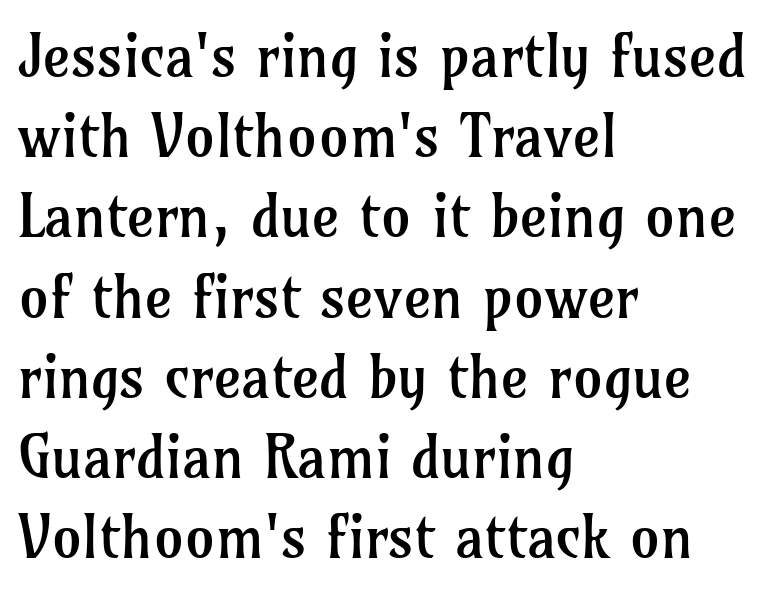
The image shows 59 px regular-weight serif type, upright; set left-aligned, normal line spacing (1.36x), normal letter spacing, not underlined; low stroke contrast and a medium x-height.
